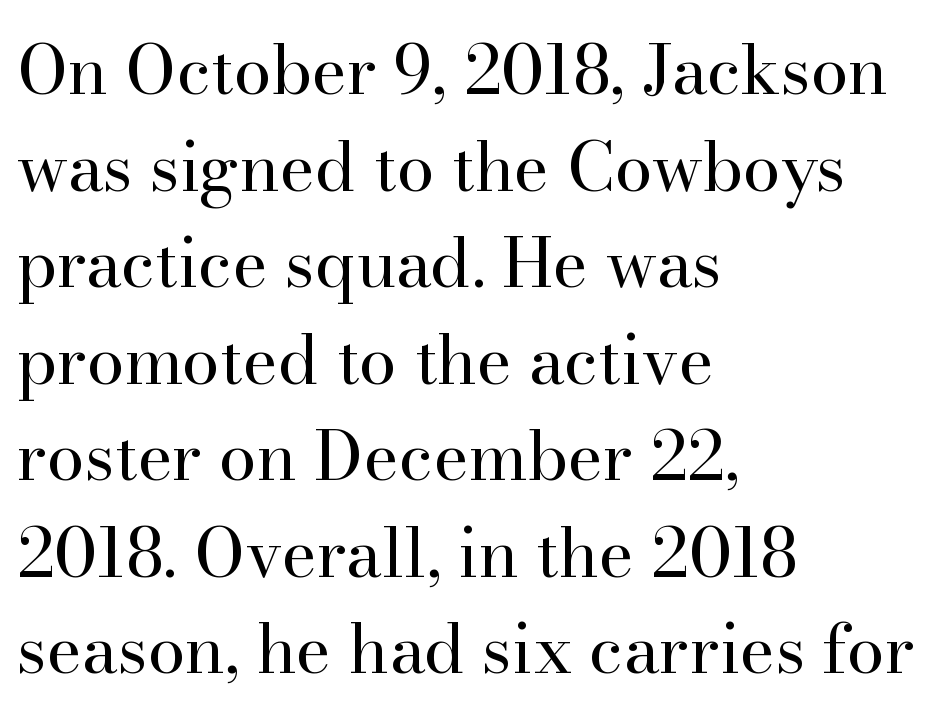
The image shows 68 px regular-weight serif type, upright; set left-aligned, normal line spacing (1.42x), normal letter spacing, not underlined; high stroke contrast and a small x-height.
